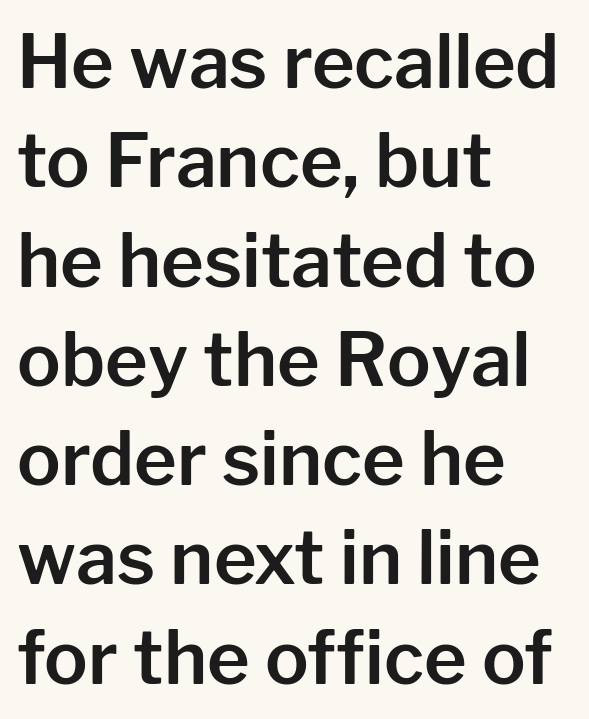
The image shows 73 px sans-serif type, upright; set left-aligned, normal line spacing (1.36x), normal letter spacing, not underlined; low stroke contrast and a medium x-height.
